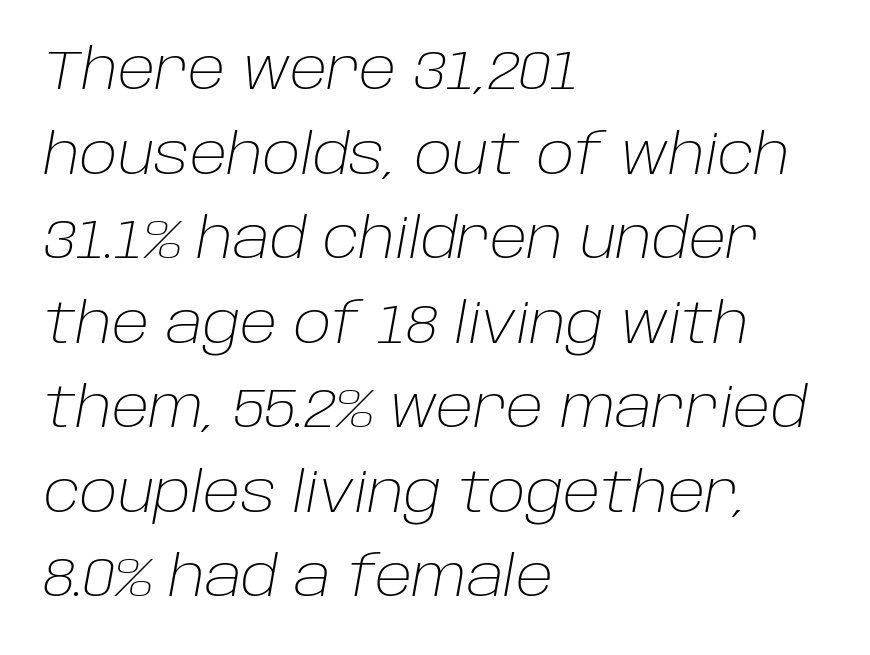
The image shows 56 px light type, italic (leaning right); set left-aligned, normal line spacing (1.51x), normal letter spacing, not underlined; low stroke contrast and a large x-height.
